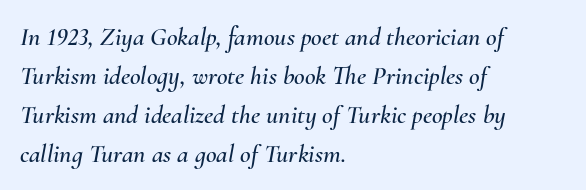
The image shows 26 px text type, italic (leaning right); set left-aligned, normal line spacing (1.5x), normal letter spacing, not underlined.
